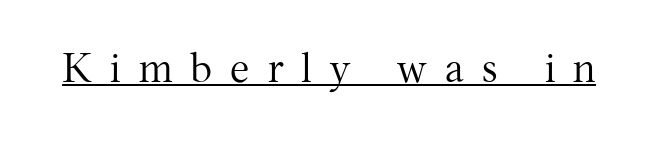
Q: Is the text bold? A: No.
Q: Is the text italic (slanted)? A: No, it is upright.
Q: Is the typeface a serif or a sans-serif typeface? A: Serif.
Q: Is the text underlined? A: Yes.
Q: Is the spacing between letters normal or unusually wide? A: Unusually wide.
Q: Width (condensed, normal, or wide)? A: Normal.
Q: Stroke contrast? A: Medium.
Q: x-height? A: Medium.
Q: Monospaced? A: No.
